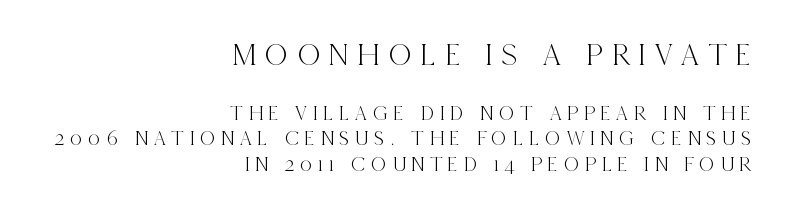
{"serif": "yes", "italic": "no", "width": "condensed", "x_height": "large", "monospaced": "no", "underline": "no", "align": "right", "line_spacing_ratio": 1.22, "letter_spacing": "wide", "letter_spacing_em": 0.28, "larger_block": "first", "size_ratio": 1.52, "glyph_px": 32}
